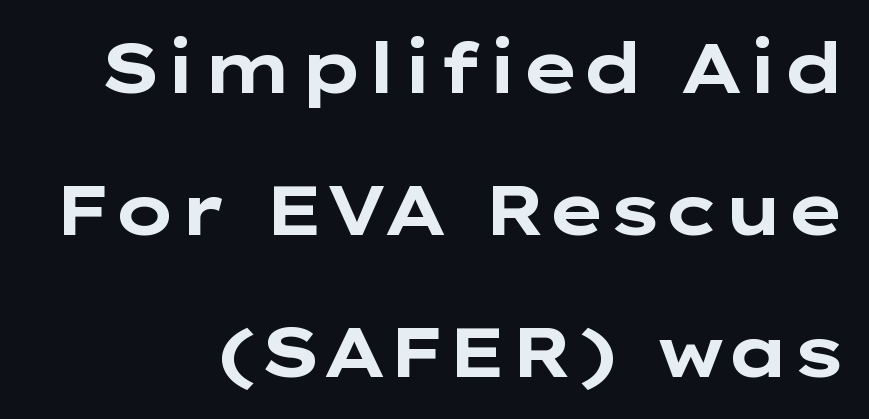
The image shows 70 px bold, wide sans-serif type, upright; set right-aligned, loose line spacing (2.03x), normal letter spacing, not underlined; low stroke contrast and a medium x-height.
